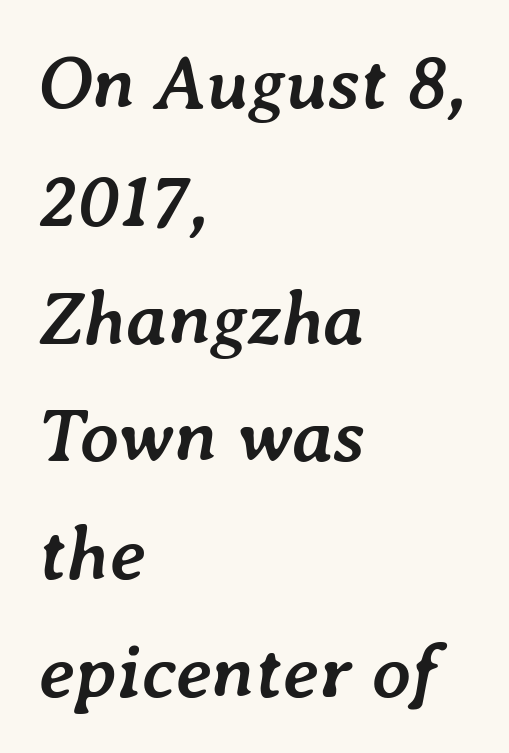
Q: Is the text bold? A: Yes.
Q: Is the text italic (slanted)? A: Yes, it leans right by about 7 degrees.
Q: Is the text underlined? A: No.
Q: How is the paragraph aligned? A: Left-aligned.
Q: Is the spacing between letters normal or unusually wide? A: Normal.
Q: Is the spacing between lines tight, normal or loose? A: Normal.
Q: Width (condensed, normal, or wide)? A: Normal.
Q: Stroke contrast? A: Low.
Q: x-height? A: Medium.
Q: Monospaced? A: No.
